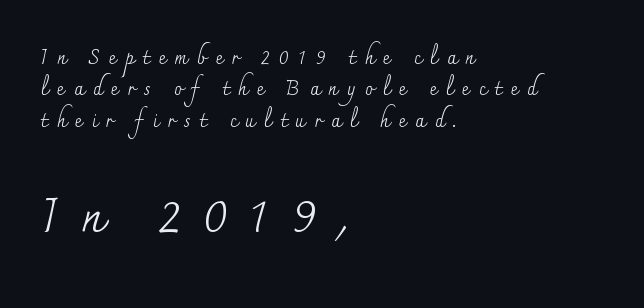
{"serif": "yes", "bold": "no", "weight": "regular", "width": "normal", "stroke_contrast": "medium", "x_height": "small", "monospaced": "no", "underline": "no", "align": "left", "line_spacing": "normal", "line_spacing_ratio": 1.57, "letter_spacing": "wide", "letter_spacing_em": 0.44, "larger_block": "second", "size_ratio": 2.45, "glyph_px": 49}
